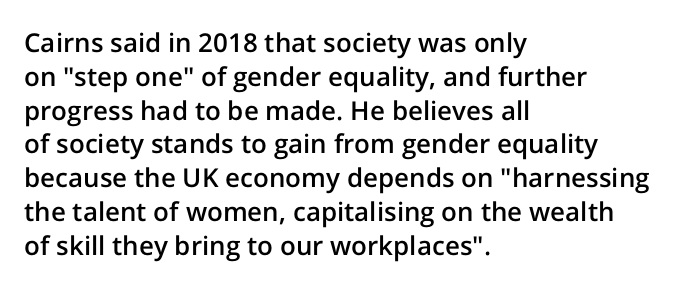
The image shows 26 px text type, upright; set left-aligned, normal line spacing (1.3x), normal letter spacing, not underlined.
